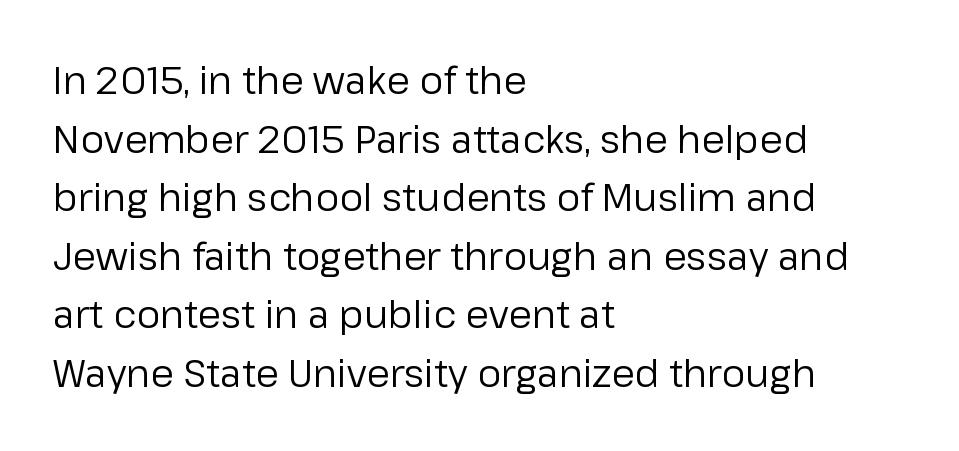
{"serif": "no", "italic": "no", "bold": "no", "weight": "regular", "width": "normal", "stroke_contrast": "low", "x_height": "medium", "monospaced": "no", "underline": "no", "align": "left", "line_spacing": "normal", "line_spacing_ratio": 1.54, "letter_spacing": "normal", "letter_spacing_em": 0.0, "glyph_px": 38}
